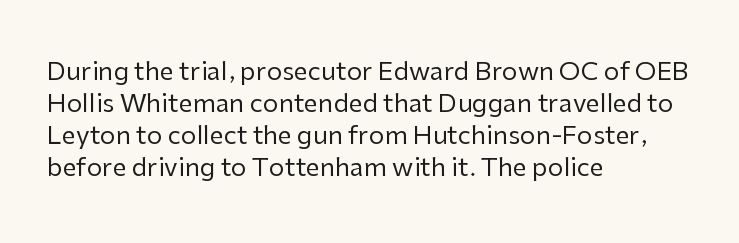
The image shows 25 px text type, upright; set left-aligned, normal line spacing (1.28x), normal letter spacing, not underlined.
